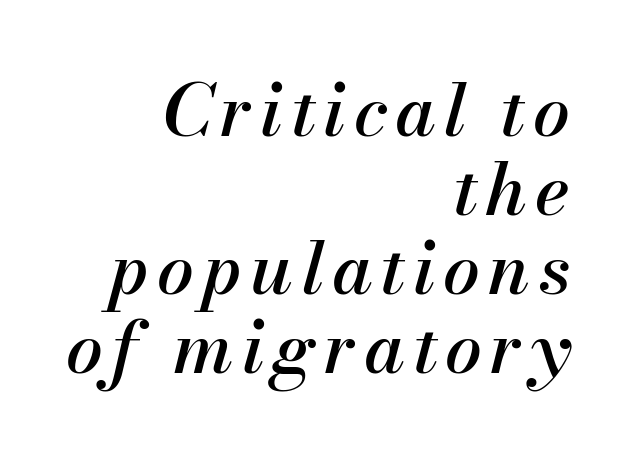
{"italic": "yes", "lean": "right", "slant_degrees": 13, "width": "normal", "stroke_contrast": "medium", "x_height": "small", "monospaced": "no", "underline": "no", "align": "right", "line_spacing": "tight", "line_spacing_ratio": 1.08, "glyph_px": 73}
